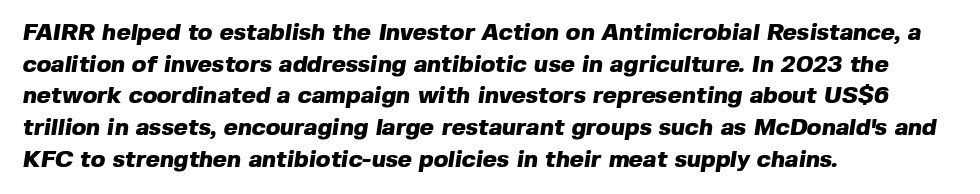
{"bold": "yes", "underline": "no", "align": "left", "line_spacing": "normal", "line_spacing_ratio": 1.32, "letter_spacing": "normal", "letter_spacing_em": 0.0, "glyph_px": 24}
